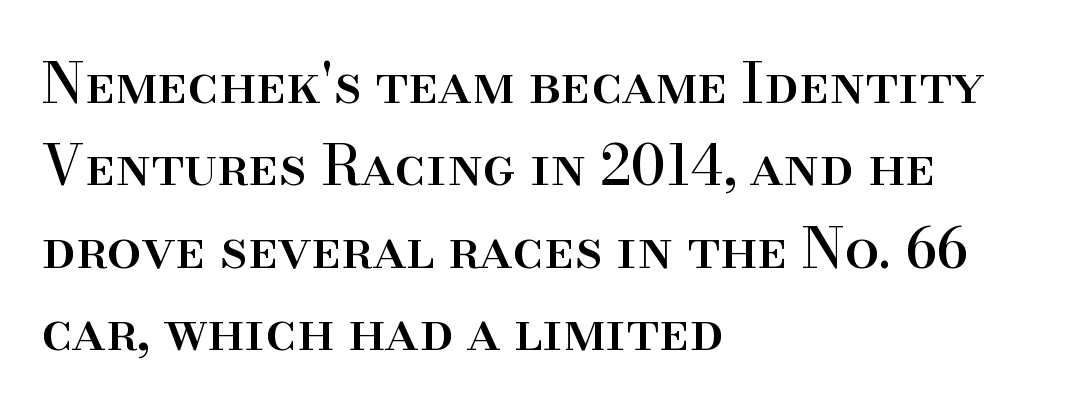
Q: Is the text italic (slanted)? A: No, it is upright.
Q: Is the typeface a serif or a sans-serif typeface? A: Serif.
Q: Is the text underlined? A: No.
Q: How is the paragraph aligned? A: Left-aligned.
Q: Is the spacing between letters normal or unusually wide? A: Normal.
Q: Is the spacing between lines tight, normal or loose? A: Normal.
Q: Width (condensed, normal, or wide)? A: Normal.
Q: Stroke contrast? A: High.
Q: x-height? A: Small.
Q: Monospaced? A: No.
